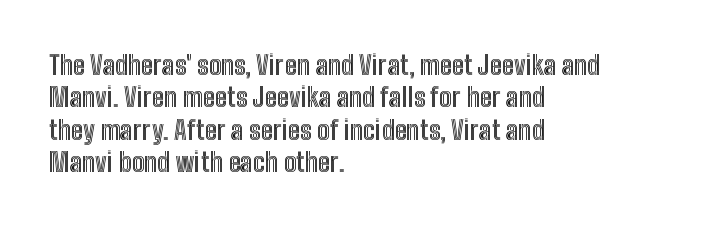
{"italic": "no", "underline": "no", "align": "left", "line_spacing": "normal", "line_spacing_ratio": 1.25, "letter_spacing": "normal", "letter_spacing_em": 0.0, "glyph_px": 26}
